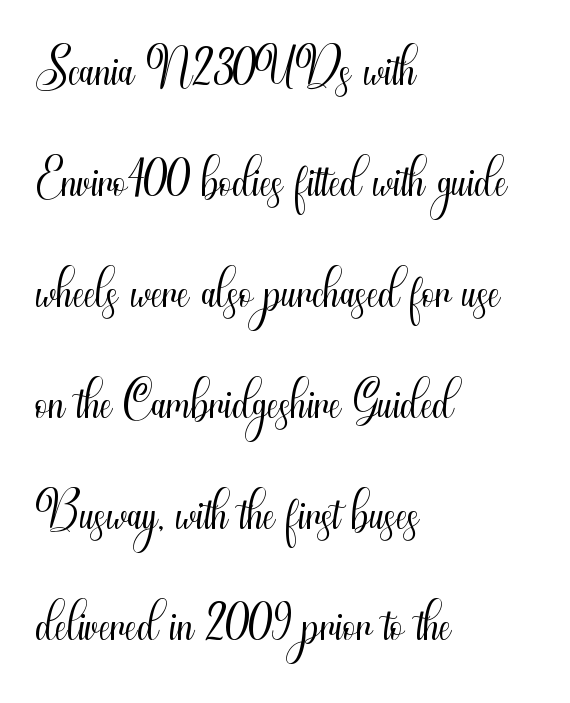
Q: Is the text bold? A: No.
Q: Is the text italic (slanted)? A: Yes.
Q: Is the typeface a serif or a sans-serif typeface? A: Sans-serif.
Q: Is the text underlined? A: No.
Q: How is the paragraph aligned? A: Left-aligned.
Q: Is the spacing between letters normal or unusually wide? A: Normal.
Q: Is the spacing between lines tight, normal or loose? A: Normal.
Q: Width (condensed, normal, or wide)? A: Condensed.
Q: Stroke contrast? A: Medium.
Q: x-height? A: Small.
Q: Monospaced? A: No.
